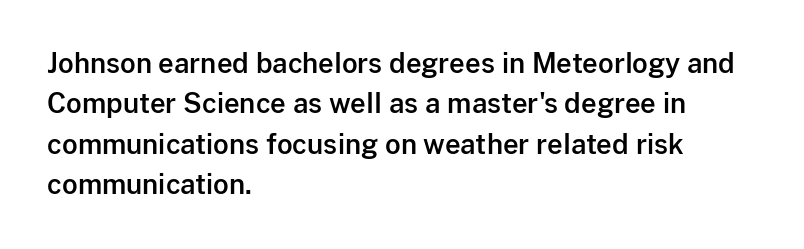
{"italic": "no", "underline": "no", "align": "left", "line_spacing": "normal", "line_spacing_ratio": 1.5, "letter_spacing": "normal", "letter_spacing_em": 0.0, "glyph_px": 27}
